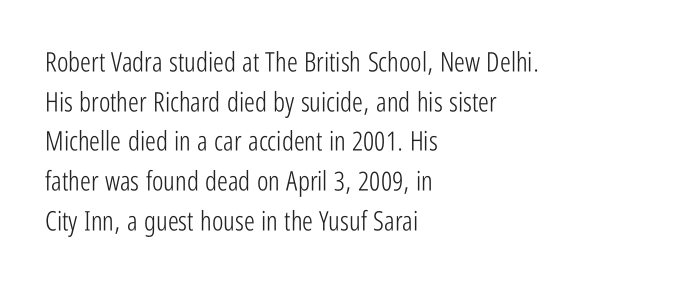
{"italic": "no", "bold": "no", "underline": "no", "align": "left", "line_spacing": "normal", "line_spacing_ratio": 1.47, "letter_spacing": "normal", "letter_spacing_em": 0.0, "glyph_px": 27}
